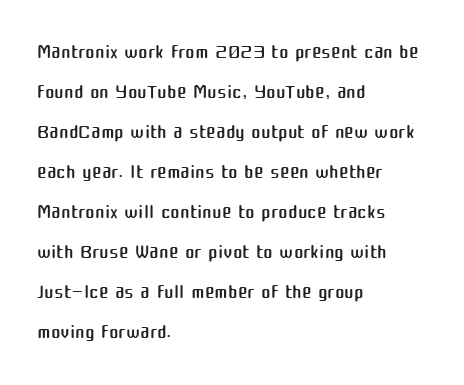
Q: Is the text bold? A: No.
Q: Is the text italic (slanted)? A: No, it is upright.
Q: Is the typeface a serif or a sans-serif typeface? A: Sans-serif.
Q: Is the text underlined? A: No.
Q: How is the paragraph aligned? A: Left-aligned.
Q: Is the spacing between letters normal or unusually wide? A: Normal.
Q: Is the spacing between lines tight, normal or loose? A: Normal.
Q: Width (condensed, normal, or wide)? A: Normal.
Q: Stroke contrast? A: Medium.
Q: x-height? A: Medium.
Q: Monospaced? A: No.
